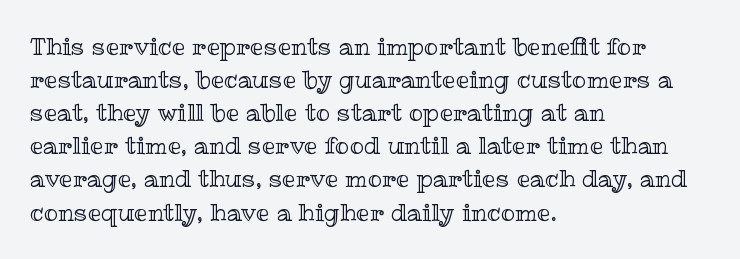
The image shows 24 px text type, upright; set left-aligned, normal line spacing (1.38x), normal letter spacing, not underlined.
